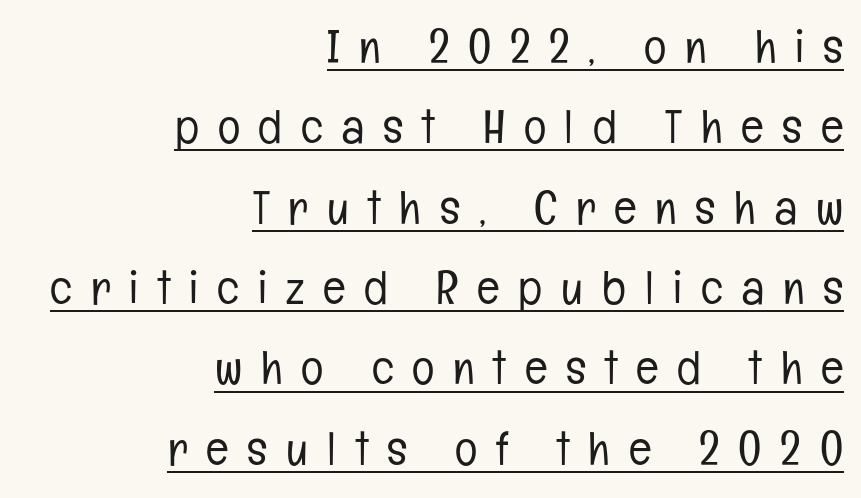
Q: Is the text bold? A: No.
Q: Is the text italic (slanted)? A: No, it is upright.
Q: Is the typeface a serif or a sans-serif typeface? A: Sans-serif.
Q: Is the text underlined? A: Yes.
Q: How is the paragraph aligned? A: Right-aligned.
Q: Is the spacing between letters normal or unusually wide? A: Unusually wide.
Q: Width (condensed, normal, or wide)? A: Condensed.
Q: Stroke contrast? A: Low.
Q: x-height? A: Medium.
Q: Monospaced? A: No.
